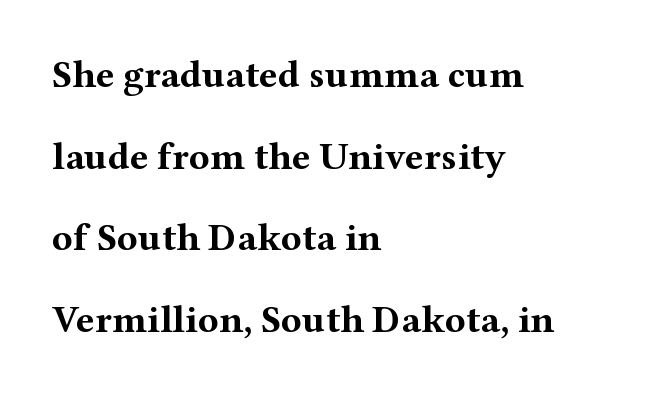
This sample trades compactness for vertical openness between lines. Each line starts at the same left margin while the right side varies. Ordinary non-slanted type is in use. Is the letter spacing exaggerated? No — it looks like the ordinary default. Character widths vary here, with narrow letters taking less room than wide ones. Letters rest on an invisible, unmarked baseline.
